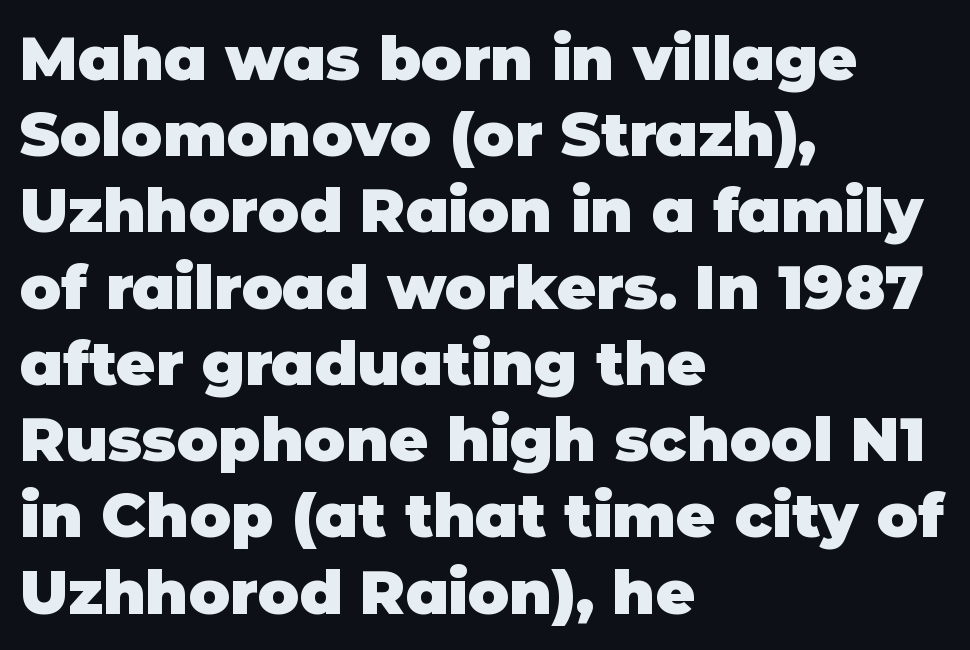
The image shows 61 px heavy sans-serif type, upright; set left-aligned, normal line spacing (1.25x), normal letter spacing, not underlined; low stroke contrast and a large x-height.
